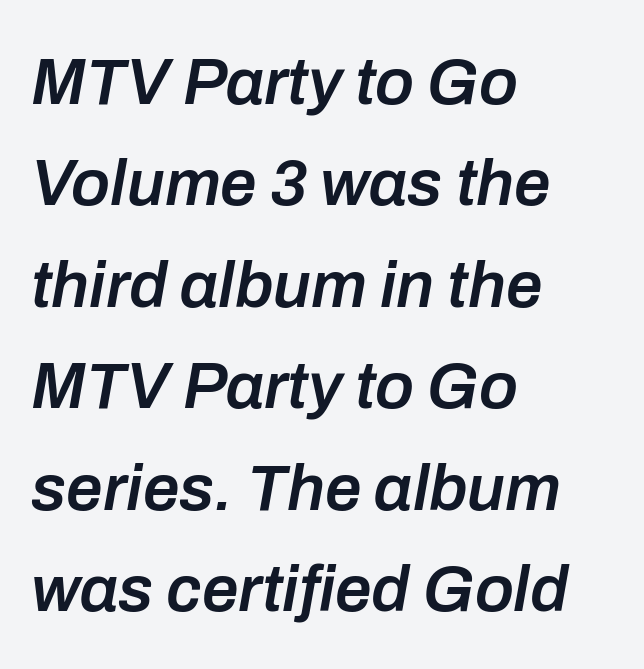
{"italic": "yes", "lean": "right", "slant_degrees": 10, "bold": "semi", "weight": "semibold", "width": "normal", "stroke_contrast": "low", "x_height": "medium", "monospaced": "no", "underline": "no", "align": "left", "line_spacing": "normal", "line_spacing_ratio": 1.56, "letter_spacing": "normal", "letter_spacing_em": 0.0, "glyph_px": 65}
